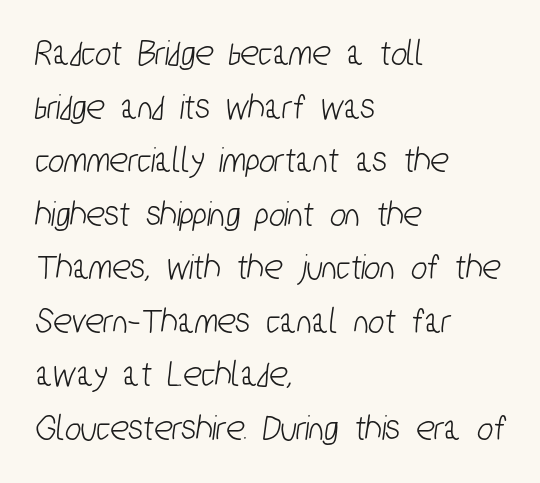
Nothing sits at the stroke ends, so this counts as sans-serif. Whoever set this chose a conventional vertical rhythm. Think of a printed novel: that variable character pitch is what you see here. The ragged edge is on the right, which tells us the setting is flush left.
